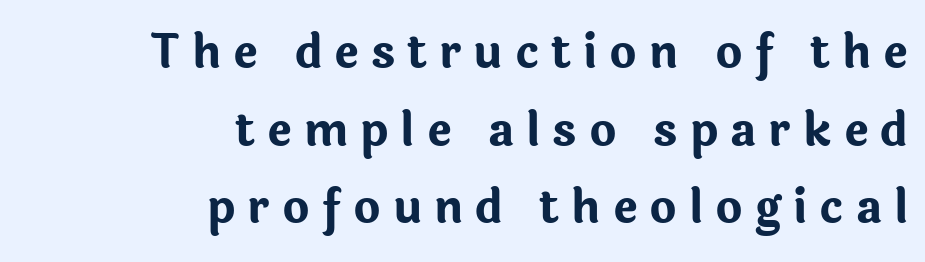
Q: Is the text bold? A: Yes.
Q: Is the text italic (slanted)? A: No, it is upright.
Q: Is the typeface a serif or a sans-serif typeface? A: Sans-serif.
Q: Is the text underlined? A: No.
Q: How is the paragraph aligned? A: Right-aligned.
Q: Is the spacing between letters normal or unusually wide? A: Unusually wide.
Q: Is the spacing between lines tight, normal or loose? A: Normal.
Q: Width (condensed, normal, or wide)? A: Normal.
Q: Stroke contrast? A: Low.
Q: x-height? A: Medium.
Q: Monospaced? A: No.
